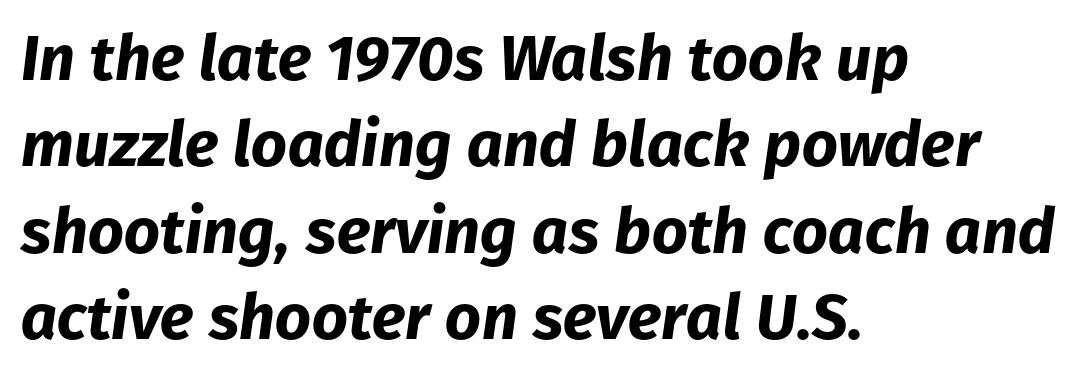
How would I describe the line gaps? Plain and ordinary. Summary of weight: heavy, a full bold. The space directly below the letters is spotless. Spacing verdict: proportional, widths tailored to each character. The paragraph has a hard left edge and a soft right edge.
